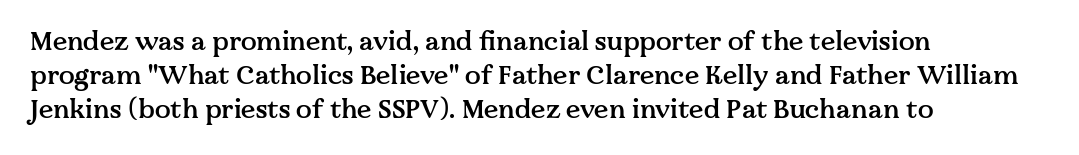
{"italic": "no", "bold": "semi", "underline": "no", "align": "left", "line_spacing": "normal", "line_spacing_ratio": 1.3, "letter_spacing": "normal", "letter_spacing_em": 0.0, "glyph_px": 26}
